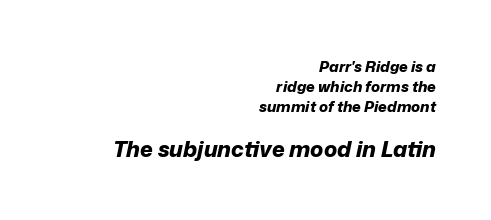
Type without underlining. Normally led — the rows are evenly, conventionally spaced. An italicized treatment has been applied to the whole sample. Visually the block forms a straight wall on the right and a jagged coastline on the left.
